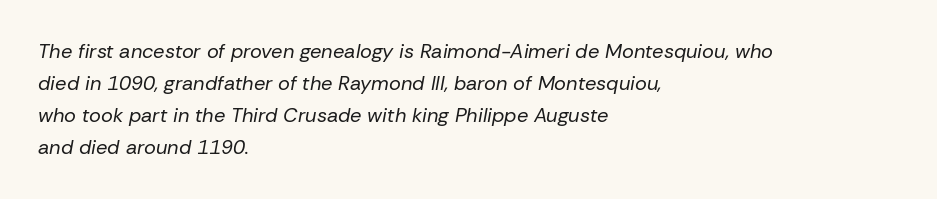
{"italic": "yes", "lean": "right", "slant_degrees": 10, "bold": "no", "underline": "no", "align": "left", "line_spacing": "normal", "line_spacing_ratio": 1.6, "letter_spacing": "normal", "letter_spacing_em": 0.0, "glyph_px": 20}
